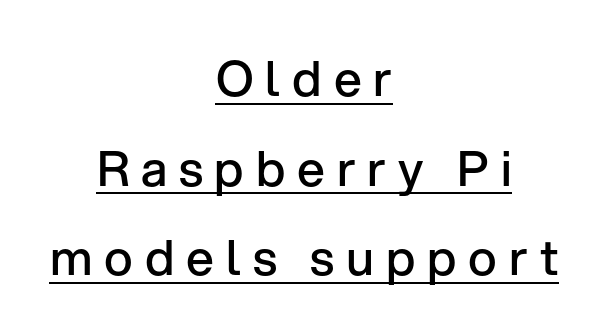
The image shows 49 px semibold sans-serif type, upright; set centered, line spacing 1.83x, unusually wide letter spacing (+0.24 em), underlined; low stroke contrast and a medium x-height.
